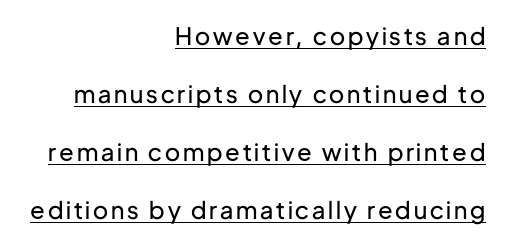
The image shows 24 px text type, upright; set right-aligned, loose line spacing (2.42x), underlined.
